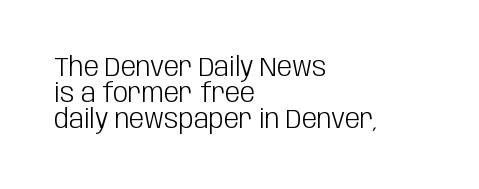
{"italic": "no", "bold": "no", "underline": "no", "align": "left", "line_spacing": "tight", "line_spacing_ratio": 0.96, "letter_spacing": "normal", "letter_spacing_em": 0.0, "glyph_px": 27}
